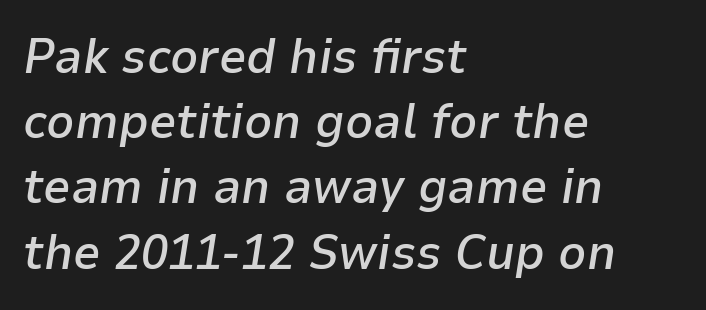
The image shows 49 px semibold type, italic (leaning right); set left-aligned, normal line spacing (1.33x), normal letter spacing, not underlined; low stroke contrast and a medium x-height.
